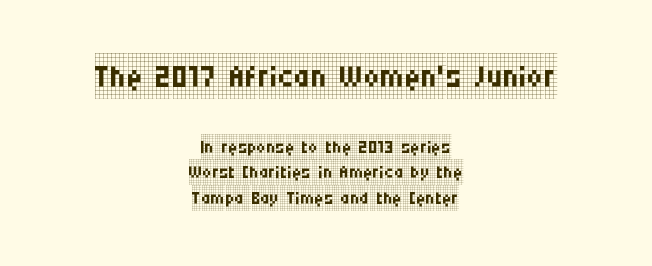
{"serif": "yes", "italic": "no", "bold": "no", "weight": "regular", "width": "condensed", "stroke_contrast": "low", "x_height": "large", "monospaced": "no", "underline": "no", "align": "center", "line_spacing": "tight", "line_spacing_ratio": 0.99, "letter_spacing": "normal", "letter_spacing_em": 0.0, "larger_block": "first", "size_ratio": 1.73, "glyph_px": 45}
